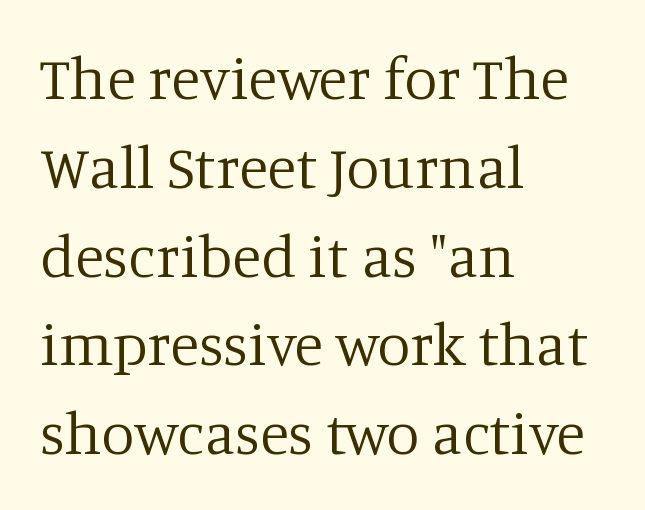
{"serif": "yes", "italic": "no", "bold": "no", "weight": "regular", "width": "normal", "stroke_contrast": "low", "x_height": "large", "monospaced": "no", "underline": "no", "align": "left", "line_spacing": "normal", "line_spacing_ratio": 1.48, "letter_spacing": "normal", "letter_spacing_em": 0.0, "glyph_px": 60}
